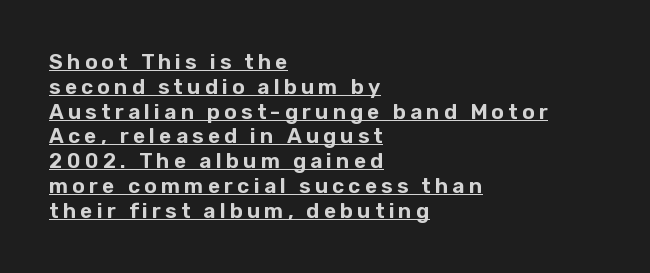
Q: Is the text italic (slanted)? A: No, it is upright.
Q: Is the text underlined? A: Yes.
Q: How is the paragraph aligned? A: Left-aligned.
Q: Is the spacing between letters normal or unusually wide? A: Unusually wide.
